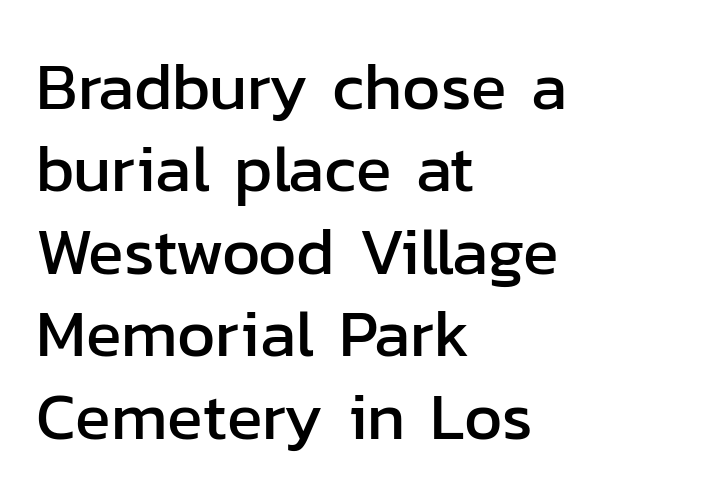
The image shows 66 px sans-serif type, upright; set left-aligned, normal line spacing (1.25x), normal letter spacing, not underlined; low stroke contrast and a medium x-height.
